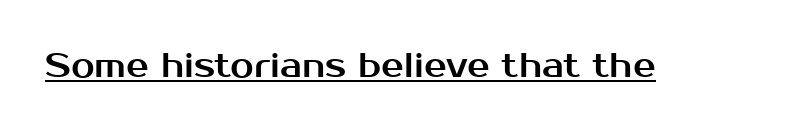
Q: Is the text italic (slanted)? A: No, it is upright.
Q: Is the typeface a serif or a sans-serif typeface? A: Sans-serif.
Q: Is the text underlined? A: Yes.
Q: Is the spacing between letters normal or unusually wide? A: Normal.
Q: Width (condensed, normal, or wide)? A: Normal.
Q: Stroke contrast? A: Medium.
Q: x-height? A: Medium.
Q: Monospaced? A: No.
